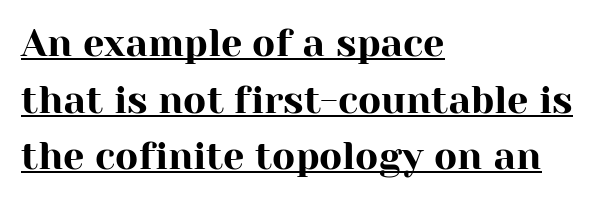
A typesetter would mark this as roman, not italic. How would I describe the line gaps? Plain and ordinary. Character widths vary here, with narrow letters taking less room than wide ones. The passage shown is underscored from start to finish.
